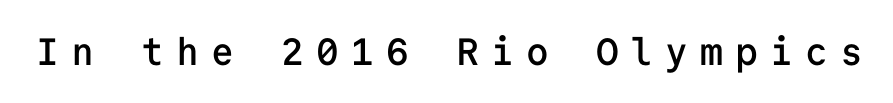
The image shows 38 px semibold sans-serif type, upright, monospaced; set unusually wide letter spacing (+0.32 em), not underlined; low stroke contrast and a medium x-height.
